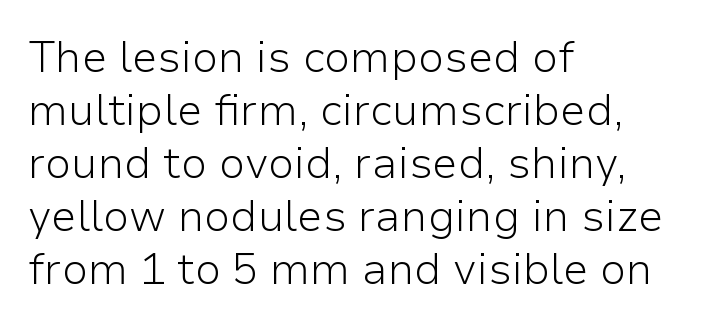
Q: Is the text bold? A: No.
Q: Is the text italic (slanted)? A: No, it is upright.
Q: Is the typeface a serif or a sans-serif typeface? A: Sans-serif.
Q: Is the text underlined? A: No.
Q: How is the paragraph aligned? A: Left-aligned.
Q: Is the spacing between letters normal or unusually wide? A: Normal.
Q: Width (condensed, normal, or wide)? A: Normal.
Q: Stroke contrast? A: Low.
Q: x-height? A: Medium.
Q: Monospaced? A: No.
